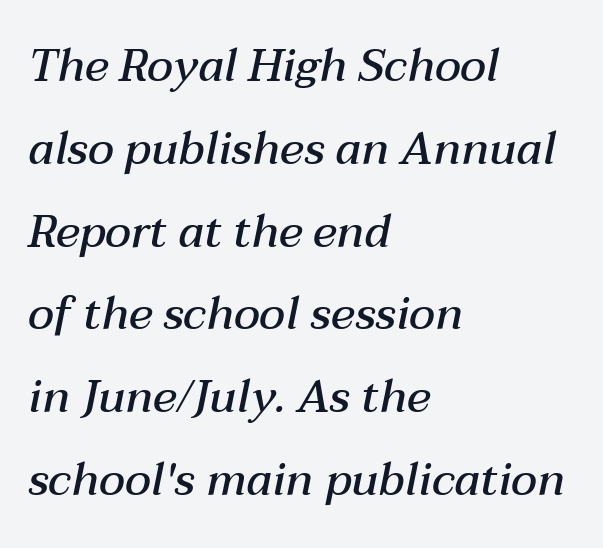
The image shows 45 px semibold type, italic (leaning right); set left-aligned, line spacing 1.84x, normal letter spacing, not underlined; medium stroke contrast and a medium x-height.
